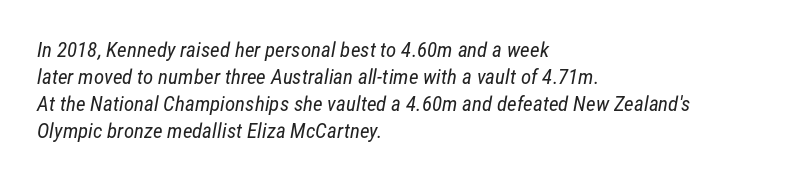
Letters have the restrained weight of plain body copy at most. The letters sit at their default tracking, neither squeezed nor spread. One-word summary of the alignment: left. Descenders hang freely into open space.
